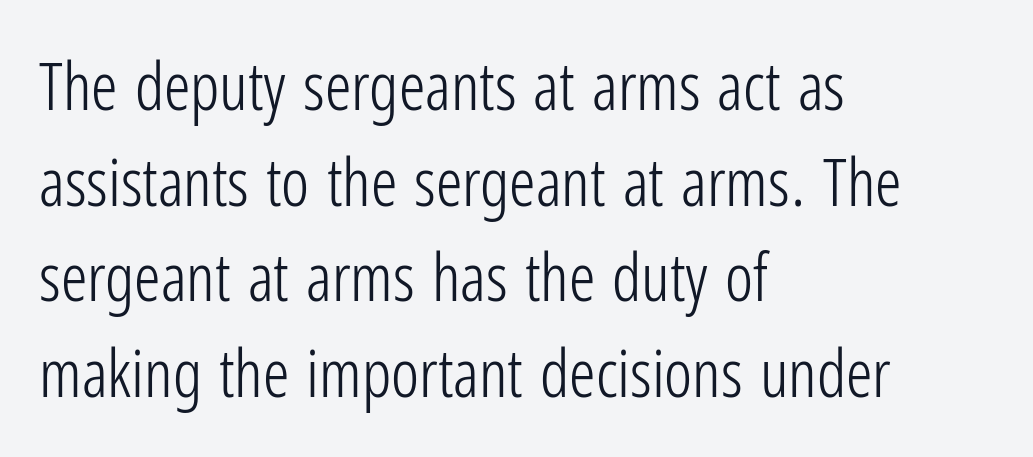
This sample uses a sans-serif face. These lines were composed using upright roman letters. Each line starts at the same left margin while the right side varies. The line-height multiplier appears to be the usual default.
